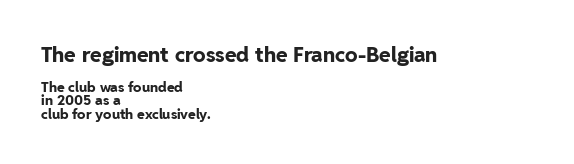
The image shows 21 px bold type, upright; set left-aligned, tight line spacing (0.96x), normal letter spacing, not underlined; the first (top) block is 1.5x larger.
